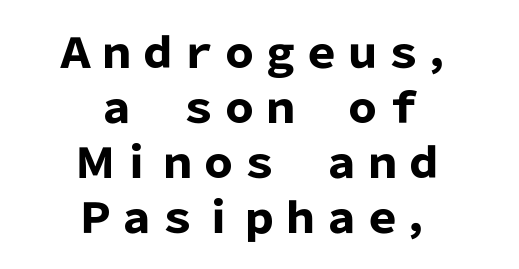
The image shows 41 px heavy sans-serif type, upright; set centered, normal line spacing (1.34x), normal letter spacing, not underlined; low stroke contrast and a medium x-height.
